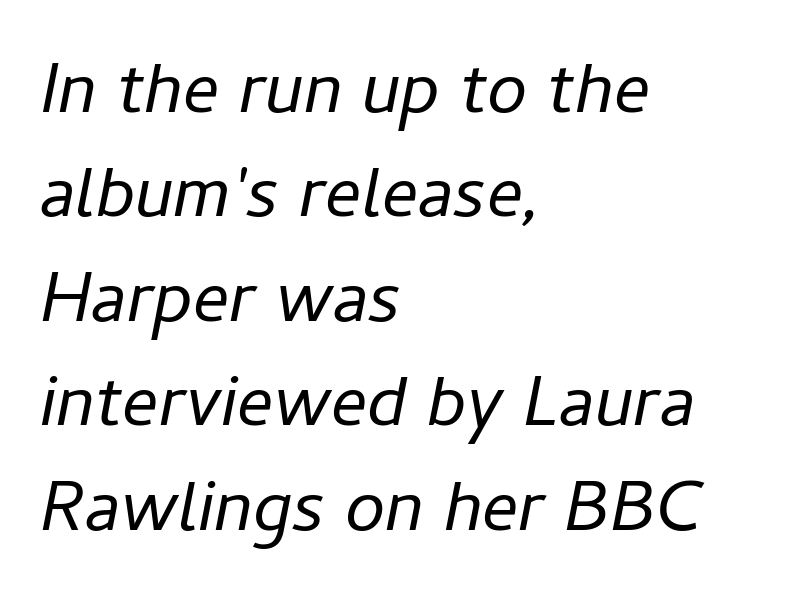
The image shows 72 px regular-weight type, italic (leaning right); set left-aligned, normal line spacing (1.45x), normal letter spacing, not underlined; low stroke contrast and a medium x-height.
